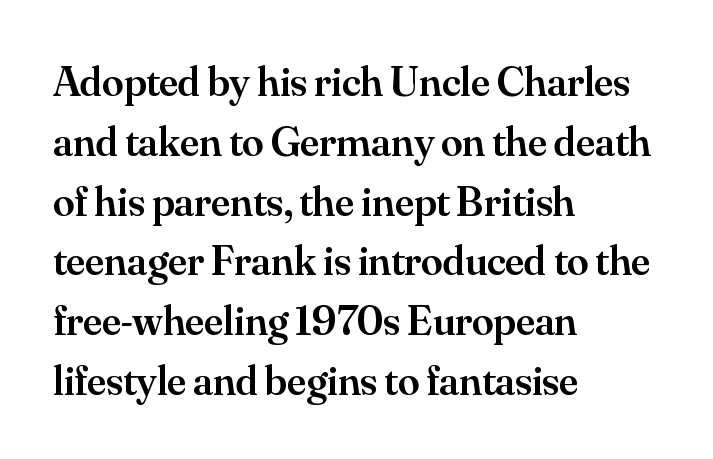
The image shows 43 px semibold serif type, upright; set left-aligned, normal line spacing (1.39x), normal letter spacing, not underlined; medium stroke contrast and a small x-height.
